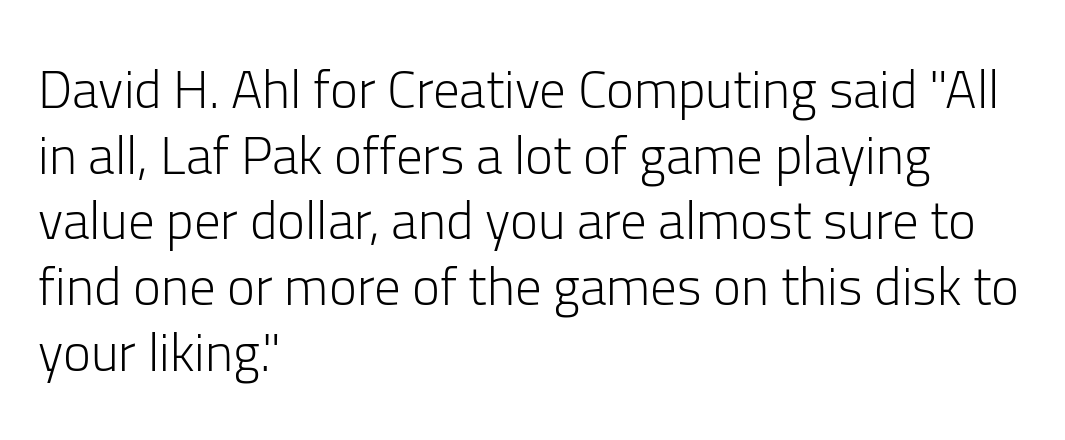
Q: Is the text bold? A: No.
Q: Is the text italic (slanted)? A: No, it is upright.
Q: Is the typeface a serif or a sans-serif typeface? A: Sans-serif.
Q: Is the text underlined? A: No.
Q: How is the paragraph aligned? A: Left-aligned.
Q: Is the spacing between letters normal or unusually wide? A: Normal.
Q: Width (condensed, normal, or wide)? A: Normal.
Q: Stroke contrast? A: Low.
Q: x-height? A: Medium.
Q: Monospaced? A: No.
